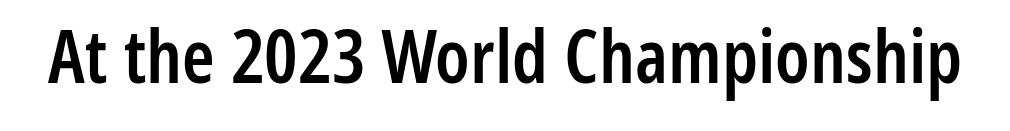
Q: Is the text bold? A: Semi-bold.
Q: Is the text italic (slanted)? A: No, it is upright.
Q: Is the typeface a serif or a sans-serif typeface? A: Sans-serif.
Q: Is the text underlined? A: No.
Q: Is the spacing between letters normal or unusually wide? A: Normal.
Q: Width (condensed, normal, or wide)? A: Condensed.
Q: Stroke contrast? A: Low.
Q: x-height? A: Medium.
Q: Monospaced? A: No.
